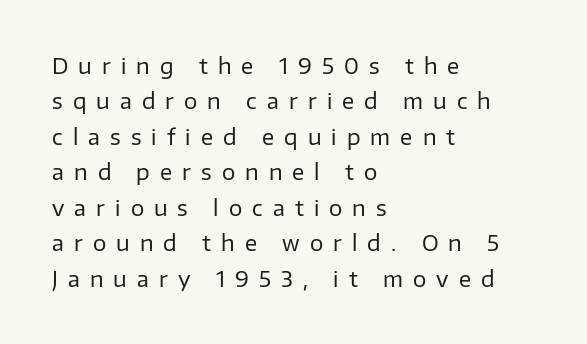
It's the straight-up-and-down kind of type. The tracking jumps out immediately: characters are airy and widely separated. Stroke mass is kept to a normal reading level or below. The paragraph shown leans on its left margin.
